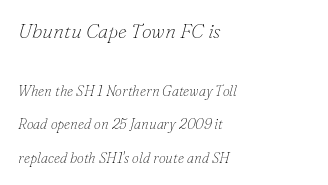
The image shows 20 px text type, italic (leaning right); set left-aligned, loose line spacing (2.39x), normal letter spacing, not underlined; the first (top) block is 1.43x larger.
